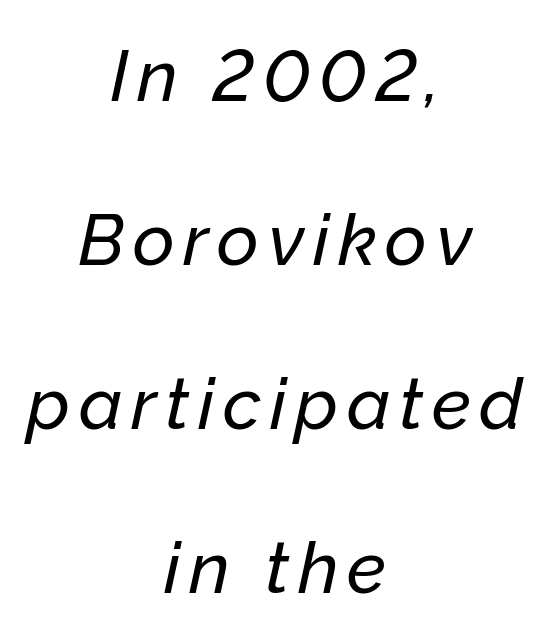
Type without underlining. A typesetter would call this proportional, since set widths differ per character. Leftover space on each line is divided equally before and after the words. Successive baselines arrive slowly, with a big drop between each.
